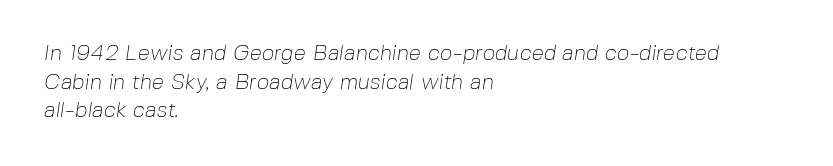
{"bold": "no", "underline": "no", "align": "left", "line_spacing": "normal", "line_spacing_ratio": 1.3, "letter_spacing": "normal", "letter_spacing_em": 0.0, "glyph_px": 22}
